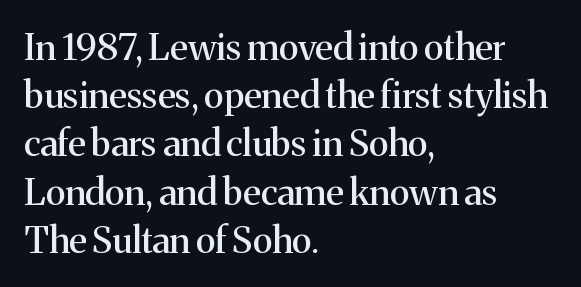
{"serif": "yes", "italic": "no", "width": "normal", "stroke_contrast": "medium", "x_height": "medium", "monospaced": "no", "underline": "no", "align": "left", "line_spacing": "normal", "line_spacing_ratio": 1.34, "letter_spacing": "normal", "letter_spacing_em": 0.0, "glyph_px": 36}
